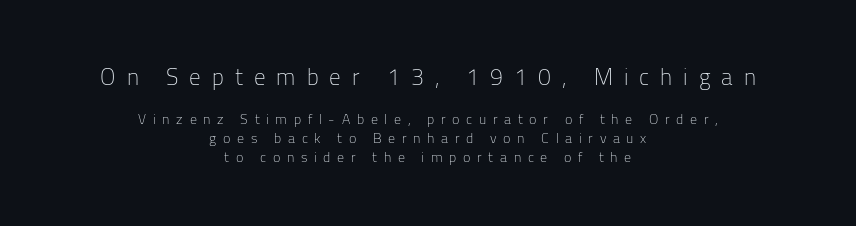
{"italic": "no", "bold": "no", "underline": "no", "align": "center", "line_spacing": "normal", "line_spacing_ratio": 1.37, "letter_spacing": "wide", "letter_spacing_em": 0.48, "larger_block": "first", "size_ratio": 1.64, "glyph_px": 23}
